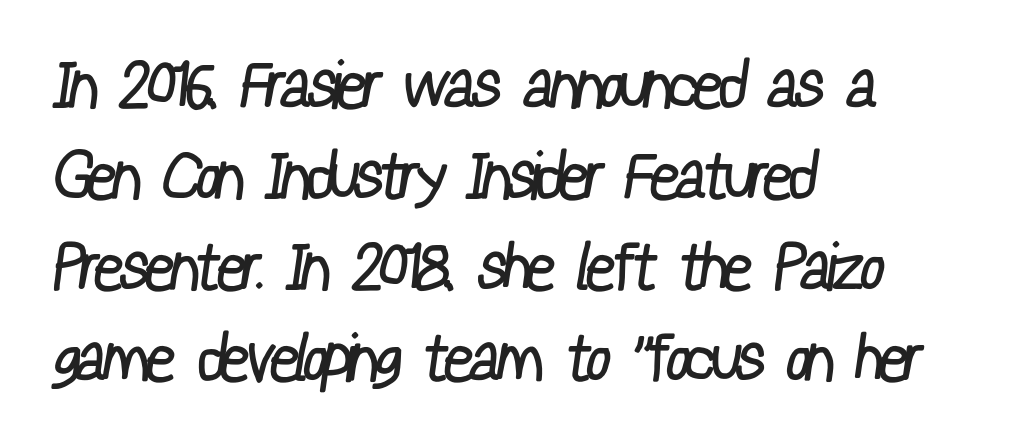
On a weight scale, this lands at 450 or below. The rows are spaced the way most documents space them. Inter-character spacing is left at the font's built-in metrics. You could not count columns in this text — the font is proportionally spaced. Teacher's note: observe the even left margin — that is flush-left alignment.
